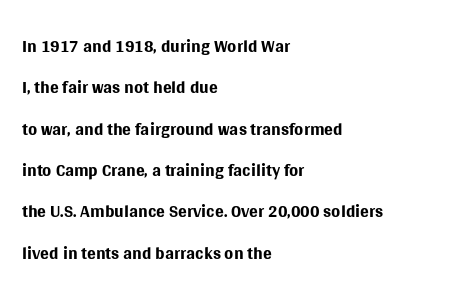
{"italic": "no", "bold": "no", "underline": "no", "align": "left", "line_spacing": "normal", "line_spacing_ratio": 1.59, "letter_spacing": "normal", "letter_spacing_em": 0.0, "glyph_px": 26}
